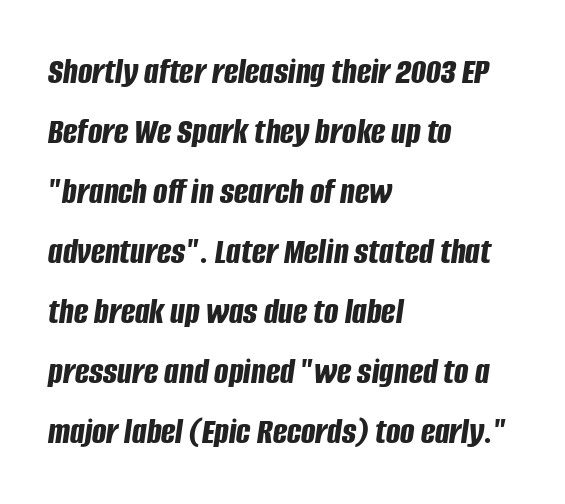
The image shows 38 px bold, condensed type, italic (leaning right); set left-aligned, normal line spacing (1.58x), normal letter spacing, not underlined; low stroke contrast and a large x-height.
